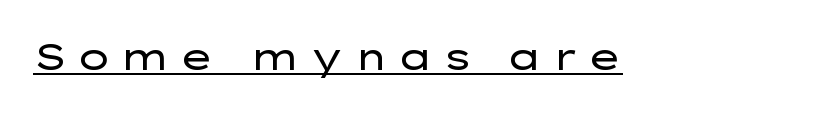
{"serif": "no", "italic": "no", "bold": "no", "weight": "regular", "width": "wide", "stroke_contrast": "low", "x_height": "medium", "monospaced": "no", "underline": "yes", "letter_spacing": "wide", "letter_spacing_em": 0.22, "glyph_px": 37}
